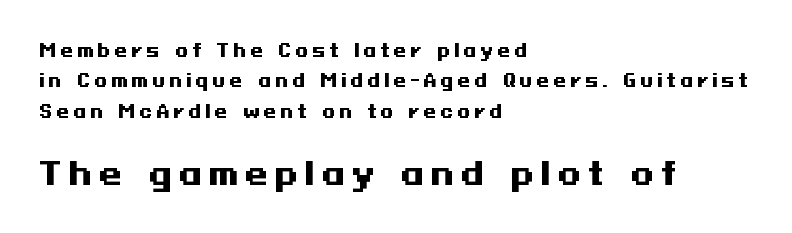
Someone cranked the tracking dial way up on this one. The typography opts for an upright posture over an oblique one. Examine the stroke ends and you'll find no serifs. Bigger letters appear in the bottom chunk; the top chunk is reduced. Where is the straight margin? On the left. Underline: absent.
